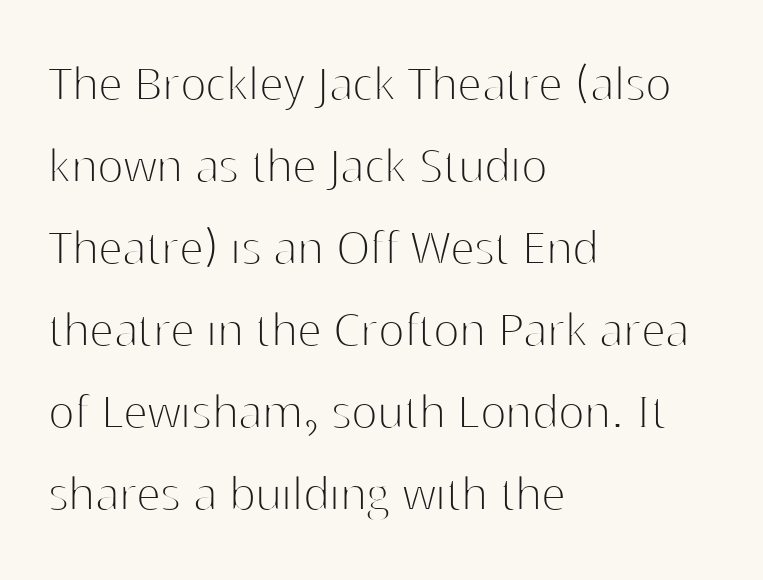
Q: Is the text bold? A: No.
Q: Is the text italic (slanted)? A: No, it is upright.
Q: Is the typeface a serif or a sans-serif typeface? A: Sans-serif.
Q: Is the text underlined? A: No.
Q: How is the paragraph aligned? A: Left-aligned.
Q: Is the spacing between letters normal or unusually wide? A: Normal.
Q: Is the spacing between lines tight, normal or loose? A: Normal.
Q: Width (condensed, normal, or wide)? A: Normal.
Q: Stroke contrast? A: High.
Q: x-height? A: Medium.
Q: Monospaced? A: No.
